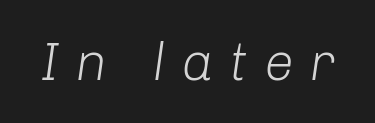
The image shows 54 px light type, italic (leaning right); set unusually wide letter spacing (+0.29 em), not underlined; low stroke contrast and a medium x-height.
